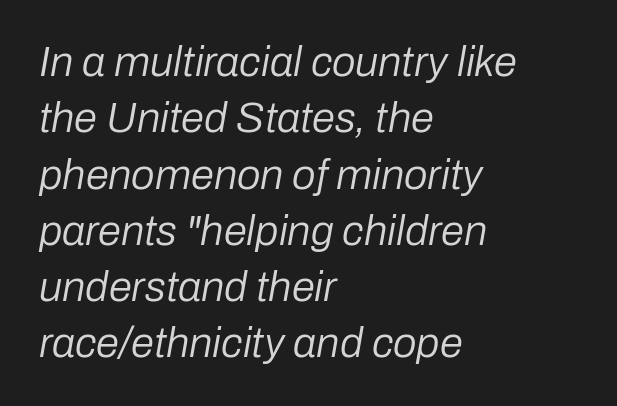
{"italic": "yes", "lean": "right", "slant_degrees": 10, "bold": "no", "weight": "regular", "width": "normal", "stroke_contrast": "low", "x_height": "medium", "monospaced": "no", "underline": "no", "align": "left", "line_spacing": "normal", "line_spacing_ratio": 1.34, "letter_spacing": "normal", "letter_spacing_em": 0.0, "glyph_px": 42}
